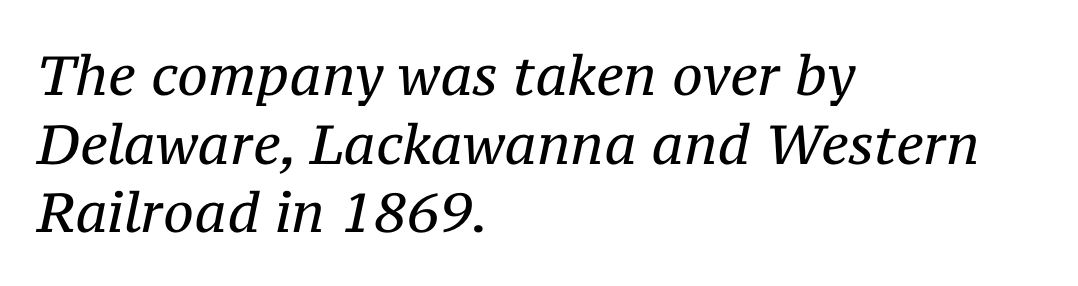
Type without underlining. Summary of weight: not heavy and not bold. Emphasis-style slanted type is in use. If you measured baseline to baseline, you'd find a middling distance.
